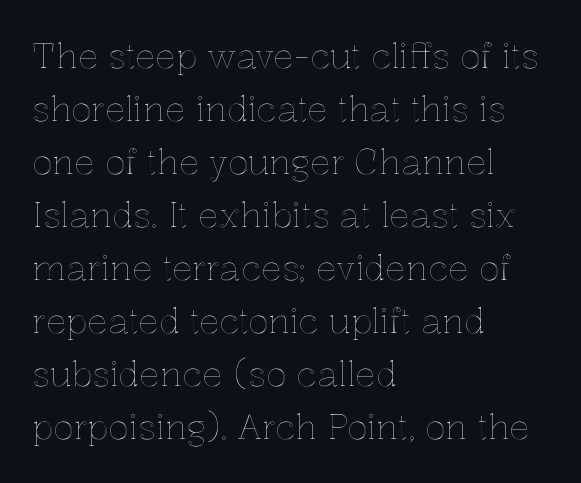
The letters advance in unequal steps, a hallmark of proportional type. No word sits above an underline. Is the block centered? No — it sits flush against the left margin. Notice how descenders clear the ascenders below comfortably — that's standard leading. The face used here is rendered with its standard letterfit.
